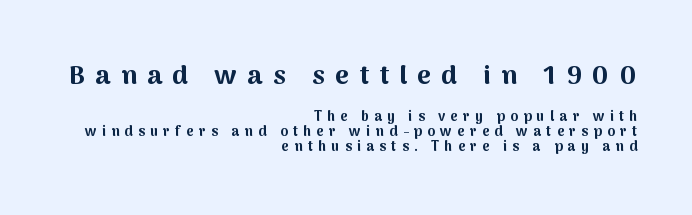
Q: Is the text bold? A: Yes.
Q: Is the text italic (slanted)? A: No, it is upright.
Q: Is the text underlined? A: No.
Q: How is the paragraph aligned? A: Right-aligned.
Q: Is the spacing between letters normal or unusually wide? A: Unusually wide.
Q: Is the spacing between lines tight, normal or loose? A: Tight.
Q: Which block of text is set in a larger size, the first (top) or the second (bottom)? A: The first (top) one.
